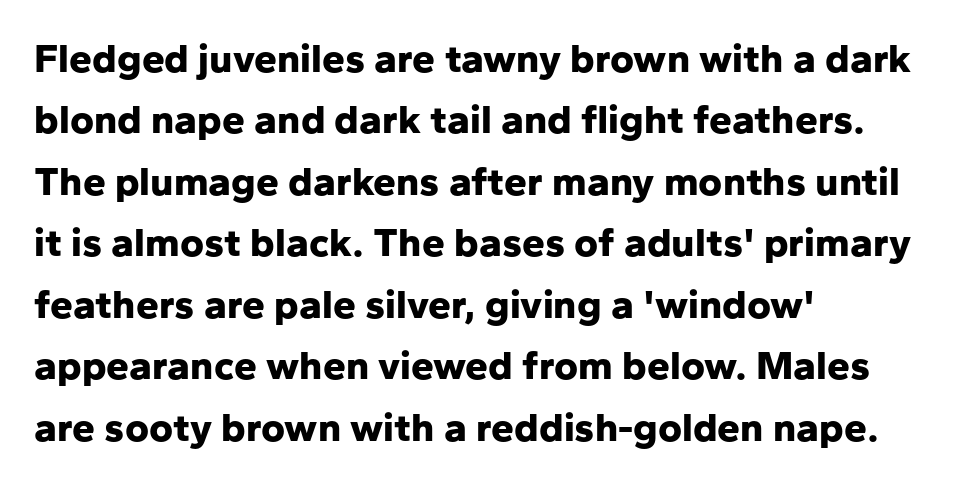
Q: Is the text bold? A: Yes.
Q: Is the text italic (slanted)? A: No, it is upright.
Q: Is the typeface a serif or a sans-serif typeface? A: Sans-serif.
Q: Is the text underlined? A: No.
Q: How is the paragraph aligned? A: Left-aligned.
Q: Is the spacing between letters normal or unusually wide? A: Normal.
Q: Is the spacing between lines tight, normal or loose? A: Normal.
Q: Width (condensed, normal, or wide)? A: Normal.
Q: Stroke contrast? A: Low.
Q: x-height? A: Medium.
Q: Monospaced? A: No.
